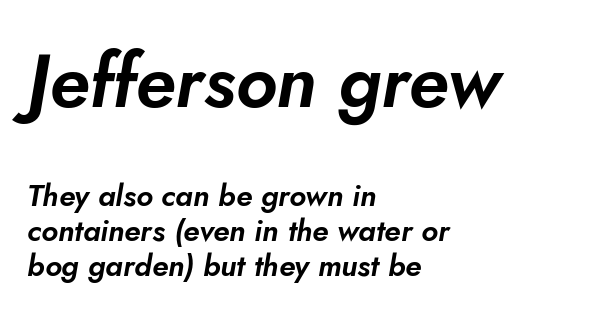
Larger block? The one above; the one below is distinctly smaller. The foot of each line stays bare and open. The passage shown is typed in a proportional face where columns would drift. Every character sits at an angle, as italics do. Leftover space on each line is placed entirely after the last word. Students, note that the glyphs here touch the page at normal intervals.
